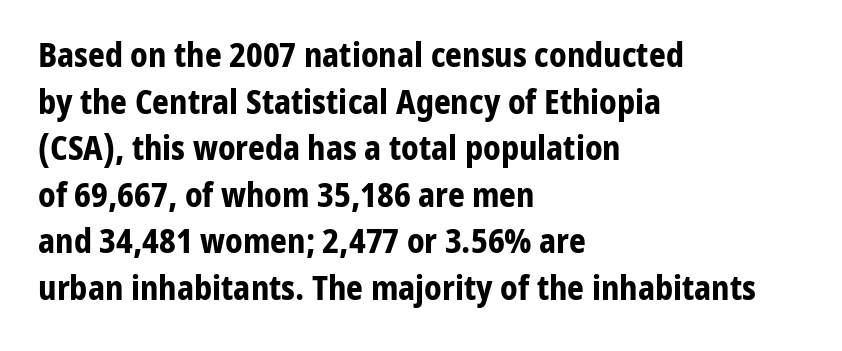
{"serif": "no", "italic": "no", "bold": "yes", "weight": "bold", "width": "normal", "stroke_contrast": "low", "x_height": "medium", "monospaced": "no", "underline": "no", "align": "left", "line_spacing": "normal", "line_spacing_ratio": 1.41, "letter_spacing": "normal", "letter_spacing_em": 0.0, "glyph_px": 33}
